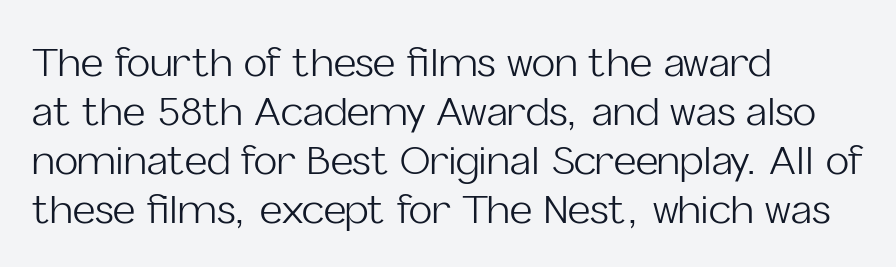
{"serif": "no", "italic": "no", "bold": "no", "weight": "light", "width": "normal", "stroke_contrast": "low", "x_height": "medium", "monospaced": "no", "underline": "no", "align": "left", "line_spacing": "normal", "line_spacing_ratio": 1.26, "letter_spacing": "normal", "letter_spacing_em": 0.0, "glyph_px": 39}
